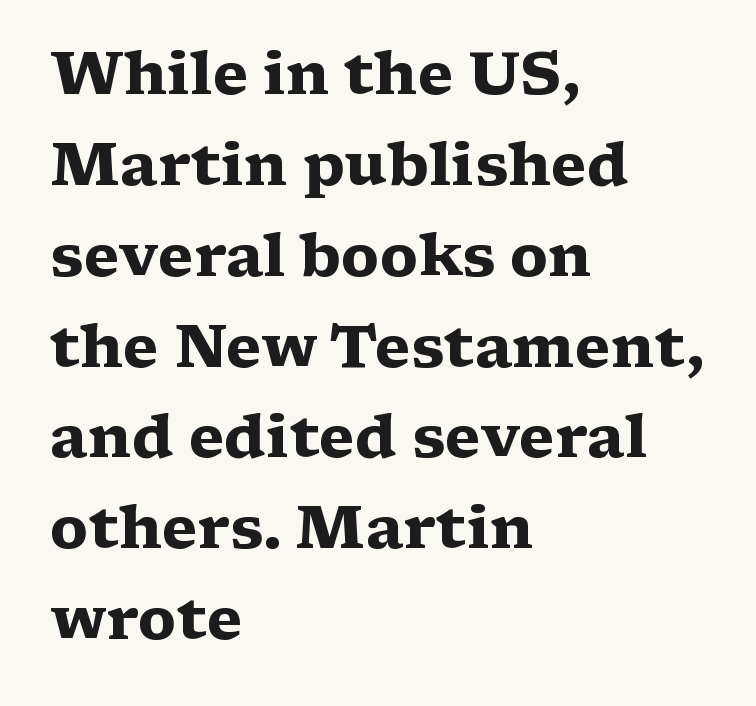
Q: Is the text bold? A: Yes.
Q: Is the text italic (slanted)? A: No, it is upright.
Q: Is the typeface a serif or a sans-serif typeface? A: Serif.
Q: Is the text underlined? A: No.
Q: How is the paragraph aligned? A: Left-aligned.
Q: Is the spacing between letters normal or unusually wide? A: Normal.
Q: Is the spacing between lines tight, normal or loose? A: Normal.
Q: Width (condensed, normal, or wide)? A: Wide.
Q: Stroke contrast? A: Medium.
Q: x-height? A: Medium.
Q: Monospaced? A: No.
